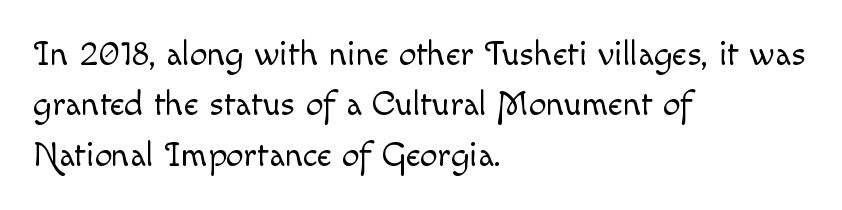
Q: Is the text bold? A: No.
Q: Is the text italic (slanted)? A: No, it is upright.
Q: Is the text underlined? A: No.
Q: How is the paragraph aligned? A: Left-aligned.
Q: Is the spacing between letters normal or unusually wide? A: Normal.
Q: Is the spacing between lines tight, normal or loose? A: Normal.
Q: Width (condensed, normal, or wide)? A: Normal.
Q: x-height? A: Small.
Q: Monospaced? A: No.
